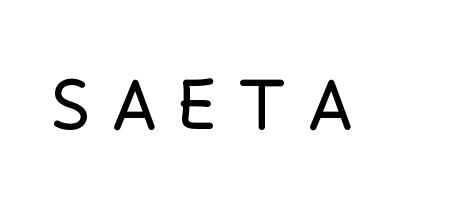
Q: Is the text italic (slanted)? A: No, it is upright.
Q: Is the typeface a serif or a sans-serif typeface? A: Sans-serif.
Q: Is the text underlined? A: No.
Q: Is the spacing between letters normal or unusually wide? A: Unusually wide.
Q: Width (condensed, normal, or wide)? A: Normal.
Q: Stroke contrast? A: Low.
Q: x-height? A: Medium.
Q: Monospaced? A: No.
